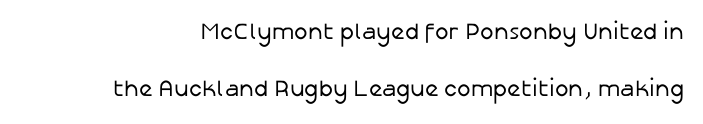
Q: Is the text bold? A: No.
Q: Is the text italic (slanted)? A: No, it is upright.
Q: Is the text underlined? A: No.
Q: Is the spacing between letters normal or unusually wide? A: Normal.
Q: Is the spacing between lines tight, normal or loose? A: Loose.
